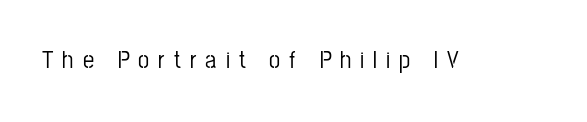
The image shows 25 px text type, upright; set unusually wide letter spacing (+0.36 em), not underlined.
